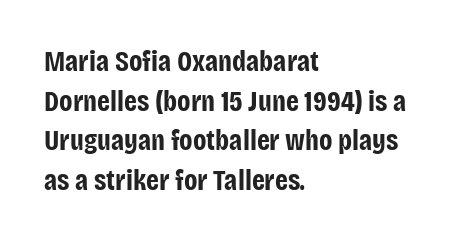
Q: Is the text bold? A: Yes.
Q: Is the text italic (slanted)? A: No, it is upright.
Q: Is the typeface a serif or a sans-serif typeface? A: Sans-serif.
Q: Is the text underlined? A: No.
Q: How is the paragraph aligned? A: Left-aligned.
Q: Is the spacing between letters normal or unusually wide? A: Normal.
Q: Is the spacing between lines tight, normal or loose? A: Normal.
Q: Width (condensed, normal, or wide)? A: Condensed.
Q: Stroke contrast? A: Low.
Q: x-height? A: Large.
Q: Monospaced? A: No.
